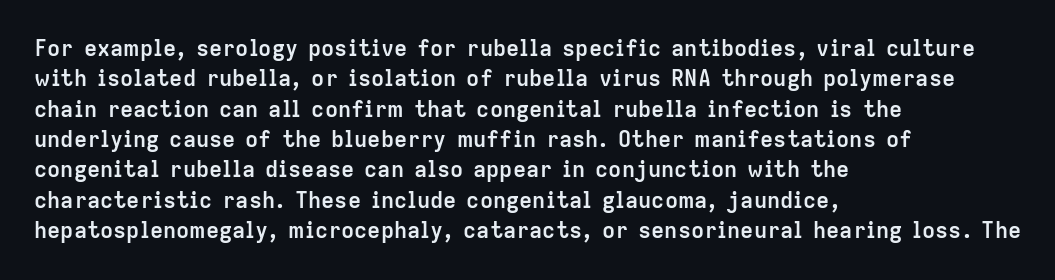
{"italic": "no", "bold": "yes", "underline": "no", "align": "left", "line_spacing": "normal", "line_spacing_ratio": 1.38, "letter_spacing": "normal", "letter_spacing_em": 0.0, "glyph_px": 22}
